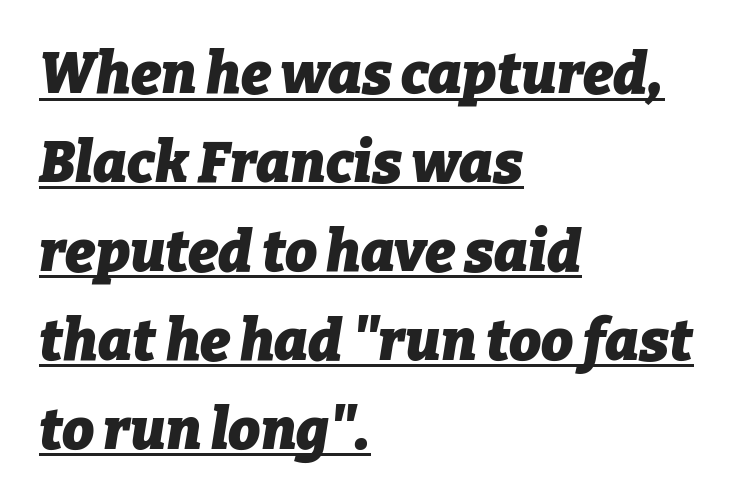
{"italic": "yes", "lean": "right", "slant_degrees": 9, "bold": "yes", "weight": "heavy", "width": "normal", "stroke_contrast": "low", "x_height": "medium", "monospaced": "no", "underline": "yes", "align": "left", "line_spacing": "normal", "line_spacing_ratio": 1.56, "letter_spacing": "normal", "letter_spacing_em": 0.0, "glyph_px": 57}
